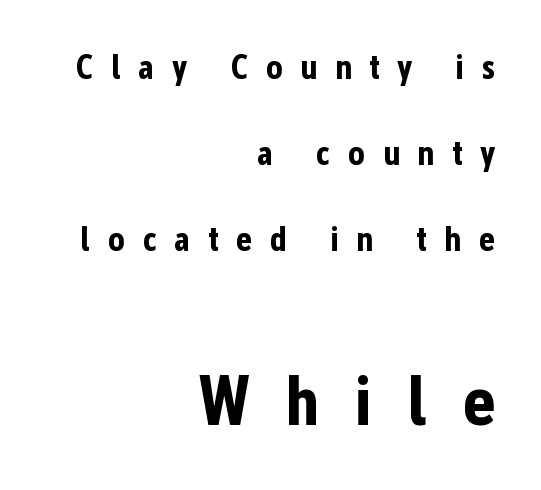
The specimen omits any rule beneath the text block's lines. Do the characters align in a grid? No, the font is proportional. Regarding serifs, this sample does without them. The lines are spread far apart with generous leading. This layout puts the modest block above and the oversized block below.
